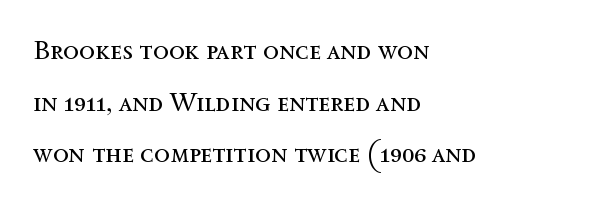
{"italic": "no", "bold": "no", "underline": "no", "align": "left", "line_spacing": "loose", "line_spacing_ratio": 1.99, "letter_spacing": "normal", "letter_spacing_em": 0.0, "glyph_px": 26}
